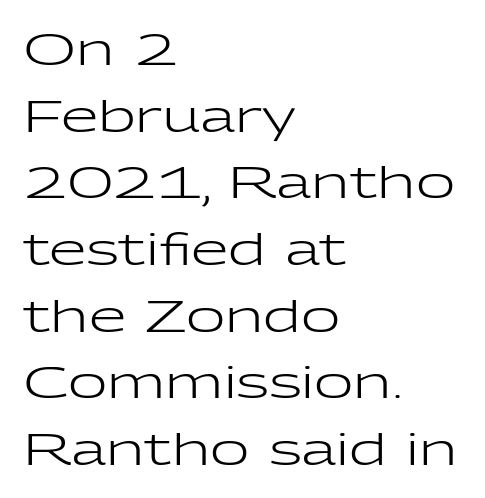
The image shows 43 px regular-weight, wide sans-serif type, upright; set left-aligned, normal line spacing (1.55x), normal letter spacing, not underlined; low stroke contrast and a medium x-height.
